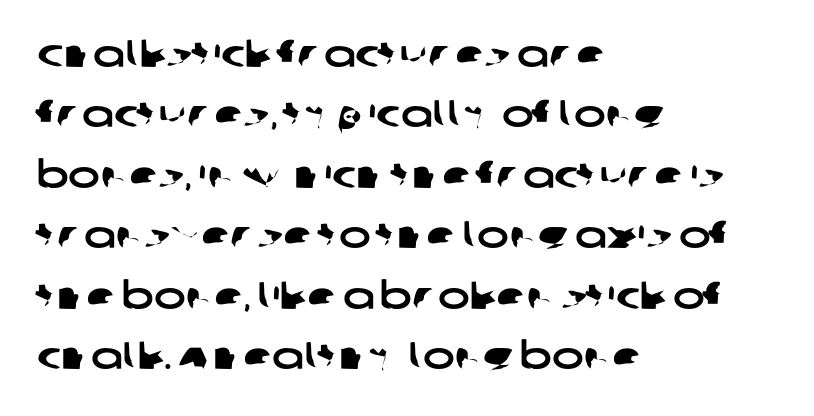
The image shows 38 px wide sans-serif type; set left-aligned, normal line spacing (1.59x), normal letter spacing, not underlined; low stroke contrast and a large x-height.
